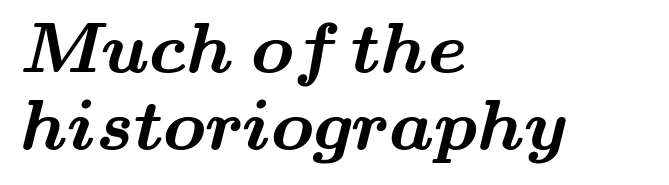
Each word holds together tightly as a unit, with standard inter-letter gaps. The line-height multiplier appears low, near solid setting. This sample has the flowing, uneven cadence of proportional lettering. Reading down the block, your eye returns to a fixed left position each line.
